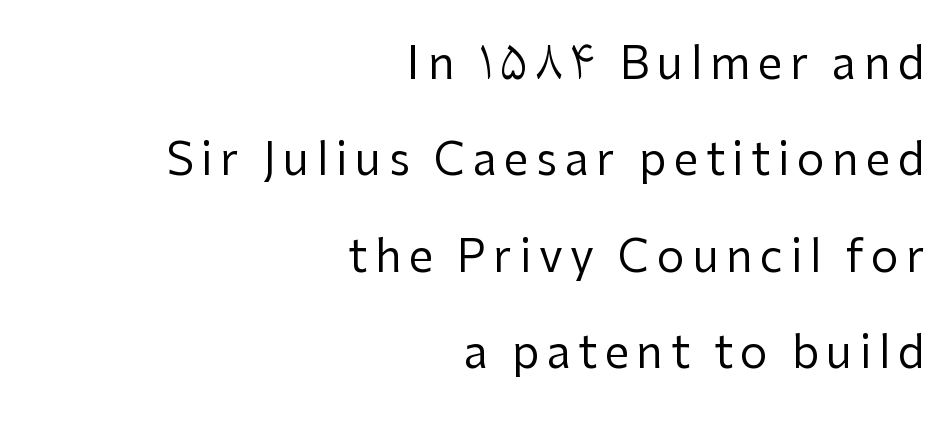
{"serif": "no", "italic": "no", "bold": "no", "weight": "regular", "width": "normal", "stroke_contrast": "low", "x_height": "medium", "monospaced": "no", "underline": "no", "align": "right", "line_spacing": "loose", "line_spacing_ratio": 2.19, "glyph_px": 44}
